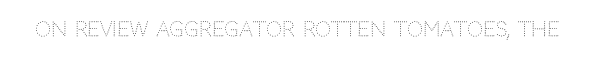
Posture: upright roman. Short note: letters normally spaced. The weight would be labelled regular, book, light, or lighter still. Lines of text with bare space underneath.
